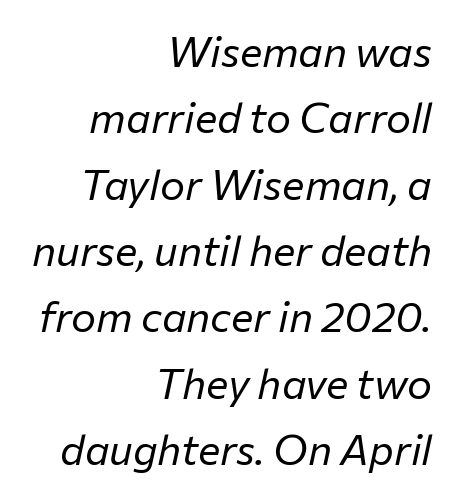
Q: Is the text bold? A: No.
Q: Is the text italic (slanted)? A: Yes, it leans right by about 12 degrees.
Q: Is the text underlined? A: No.
Q: How is the paragraph aligned? A: Right-aligned.
Q: Is the spacing between letters normal or unusually wide? A: Normal.
Q: Is the spacing between lines tight, normal or loose? A: Normal.
Q: Width (condensed, normal, or wide)? A: Normal.
Q: Stroke contrast? A: Low.
Q: x-height? A: Medium.
Q: Monospaced? A: No.
